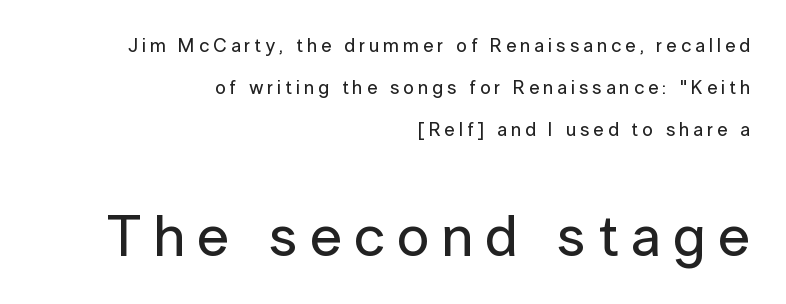
Q: Is the text italic (slanted)? A: No, it is upright.
Q: Is the typeface a serif or a sans-serif typeface? A: Sans-serif.
Q: Is the text underlined? A: No.
Q: How is the paragraph aligned? A: Right-aligned.
Q: Is the spacing between letters normal or unusually wide? A: Unusually wide.
Q: Is the spacing between lines tight, normal or loose? A: Loose.
Q: Which block of text is set in a larger size, the first (top) or the second (bottom)? A: The second (bottom) one.
Q: Width (condensed, normal, or wide)? A: Normal.
Q: Stroke contrast? A: Low.
Q: x-height? A: Medium.
Q: Monospaced? A: No.
